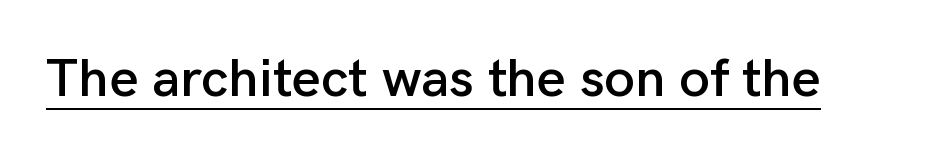
Q: Is the text italic (slanted)? A: No, it is upright.
Q: Is the typeface a serif or a sans-serif typeface? A: Sans-serif.
Q: Is the text underlined? A: Yes.
Q: Is the spacing between letters normal or unusually wide? A: Normal.
Q: Width (condensed, normal, or wide)? A: Normal.
Q: Stroke contrast? A: Low.
Q: x-height? A: Medium.
Q: Monospaced? A: No.
